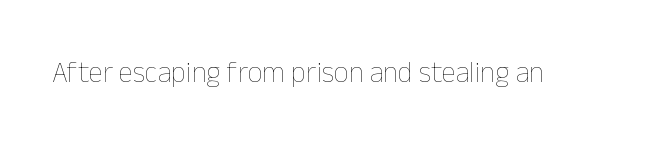
{"italic": "no", "bold": "no", "weight": "thin", "width": "normal", "stroke_contrast": "low", "x_height": "medium", "monospaced": "no", "underline": "no", "letter_spacing": "normal", "letter_spacing_em": 0.0, "glyph_px": 29}
